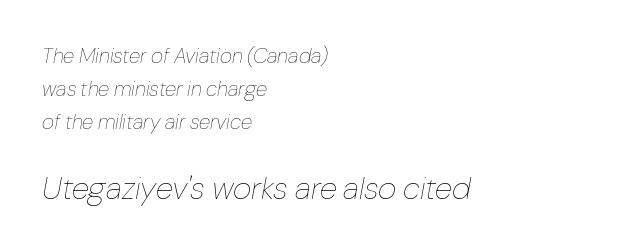
Honestly, the letter spacing is just normal — you wouldn't notice it. The letters in the lower block stand taller than those in the block above. Underlining? Definitely not there. The rows are spaced the way most documents space them. A student would call this left alignment; a typographer would say flush left, rag right. Varying glyph widths throughout — classic text-font behaviour.
